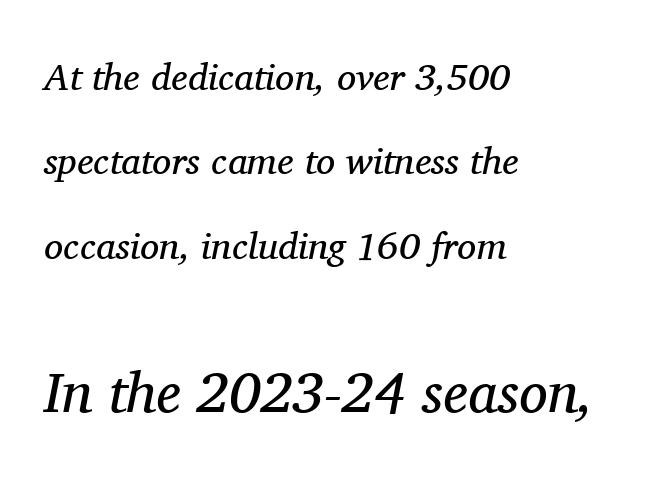
Q: Is the text bold? A: No.
Q: Is the text italic (slanted)? A: Yes, it leans right by about 11 degrees.
Q: Is the typeface a serif or a sans-serif typeface? A: Serif.
Q: Is the text underlined? A: No.
Q: How is the paragraph aligned? A: Left-aligned.
Q: Is the spacing between letters normal or unusually wide? A: Normal.
Q: Is the spacing between lines tight, normal or loose? A: Loose.
Q: Which block of text is set in a larger size, the first (top) or the second (bottom)? A: The second (bottom) one.
Q: Width (condensed, normal, or wide)? A: Normal.
Q: Stroke contrast? A: Medium.
Q: x-height? A: Medium.
Q: Monospaced? A: No.
